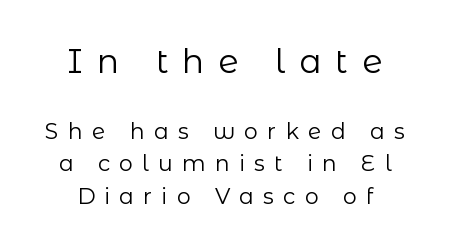
Q: Is the text bold? A: No.
Q: Is the text italic (slanted)? A: No, it is upright.
Q: Is the typeface a serif or a sans-serif typeface? A: Sans-serif.
Q: Is the text underlined? A: No.
Q: Is the spacing between letters normal or unusually wide? A: Unusually wide.
Q: Is the spacing between lines tight, normal or loose? A: Normal.
Q: Which block of text is set in a larger size, the first (top) or the second (bottom)? A: The first (top) one.
Q: Width (condensed, normal, or wide)? A: Normal.
Q: Stroke contrast? A: Low.
Q: x-height? A: Medium.
Q: Monospaced? A: No.
